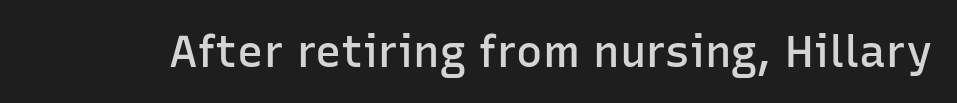
Q: Is the text bold? A: Semi-bold.
Q: Is the text italic (slanted)? A: No, it is upright.
Q: Is the typeface a serif or a sans-serif typeface? A: Sans-serif.
Q: Is the text underlined? A: No.
Q: Is the spacing between letters normal or unusually wide? A: Normal.
Q: Width (condensed, normal, or wide)? A: Normal.
Q: Stroke contrast? A: Low.
Q: x-height? A: Medium.
Q: Monospaced? A: No.
